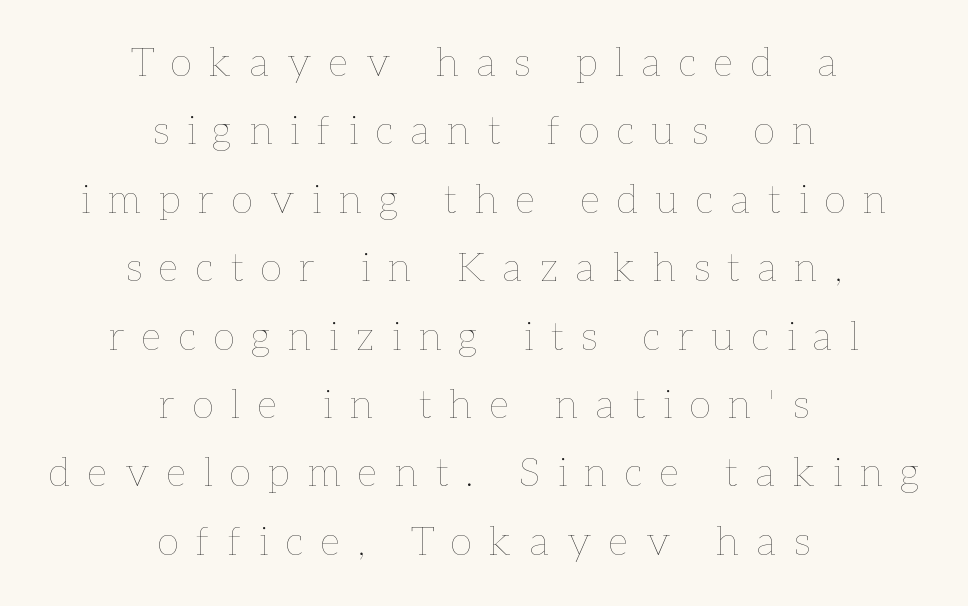
The image shows 40 px thin type, upright; set centered, line spacing 1.71x, unusually wide letter spacing (+0.44 em), not underlined; low stroke contrast and a medium x-height.
